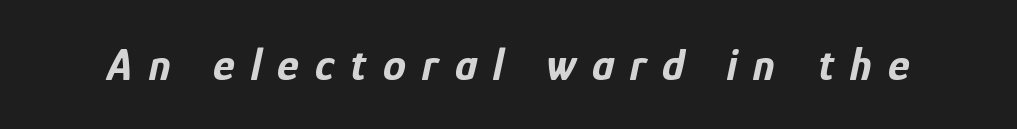
Does extra space separate the letters? Yes, quite a lot of it. Every letter is thick-stroked: bold, no question. Lines of text with bare space underneath. This is oblique type, the kind used for emphasis or titles. Think of a printed novel: that variable character pitch is what you see here.
